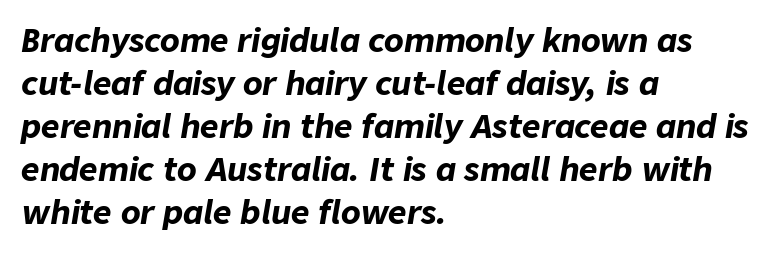
{"italic": "yes", "lean": "right", "slant_degrees": 9, "bold": "yes", "weight": "bold", "width": "normal", "stroke_contrast": "low", "x_height": "medium", "monospaced": "no", "underline": "no", "align": "left", "line_spacing": "normal", "line_spacing_ratio": 1.34, "letter_spacing": "normal", "letter_spacing_em": 0.0, "glyph_px": 32}
